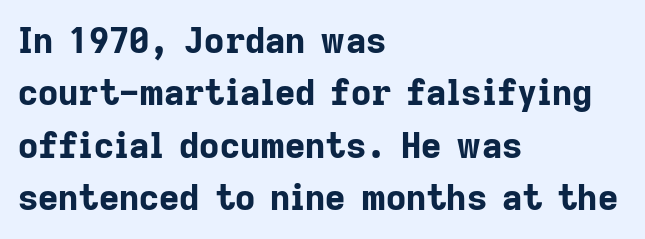
The image shows 35 px bold sans-serif type, upright; set left-aligned, normal line spacing (1.5x), normal letter spacing, not underlined; low stroke contrast and a medium x-height.
